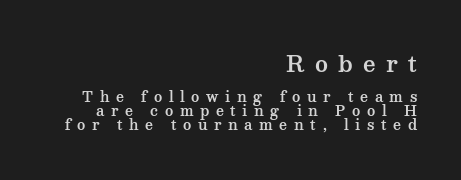
The image shows 22 px text type, upright; set right-aligned, tight line spacing (1.0x), unusually wide letter spacing (+0.47 em), not underlined; the first (top) block is 1.57x larger.
